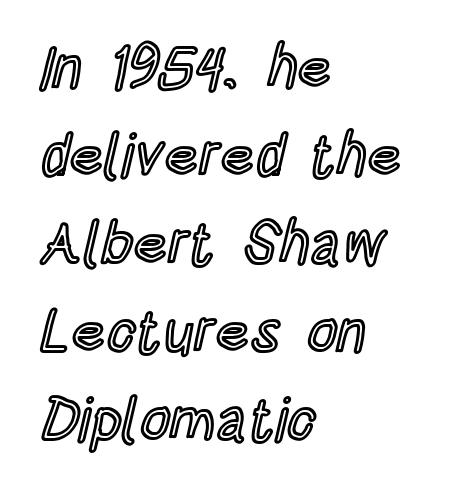
How are the letters spaced? Ordinarily, with no added tracking. Horizontal alignment here is leftward, the default for most running prose. Varying glyph widths throughout — classic text-font behaviour.
